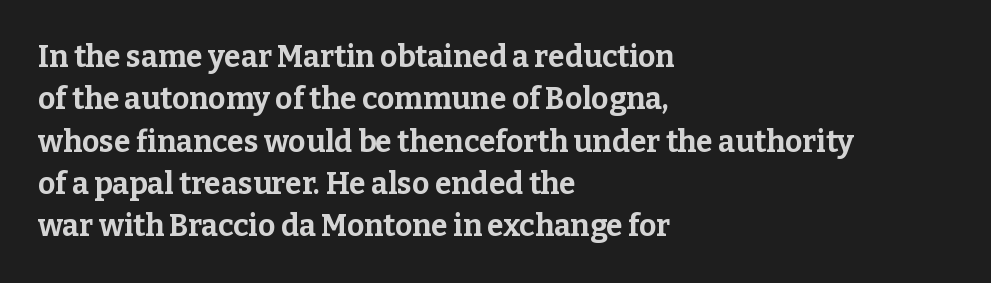
Q: Is the text bold? A: Yes.
Q: Is the text italic (slanted)? A: No, it is upright.
Q: Is the typeface a serif or a sans-serif typeface? A: Serif.
Q: Is the text underlined? A: No.
Q: How is the paragraph aligned? A: Left-aligned.
Q: Is the spacing between letters normal or unusually wide? A: Normal.
Q: Is the spacing between lines tight, normal or loose? A: Normal.
Q: Width (condensed, normal, or wide)? A: Normal.
Q: Stroke contrast? A: Low.
Q: x-height? A: Medium.
Q: Monospaced? A: No.
